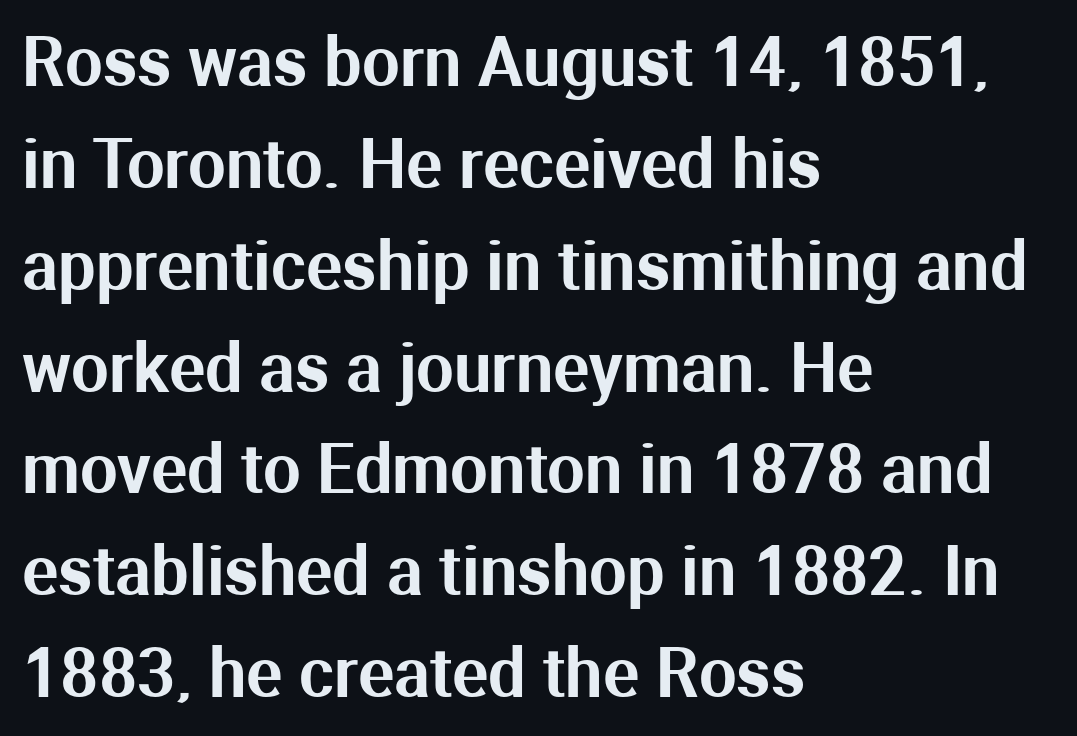
Honestly, the letter spacing is just normal — you wouldn't notice it. Clear beneath every line of the passage. Looks like regular typesetting: each glyph gets only the width it needs. Alignment: flush left. The designer went with a sans here, leaving each stem footless. Rendered with straight, roman letterforms.
